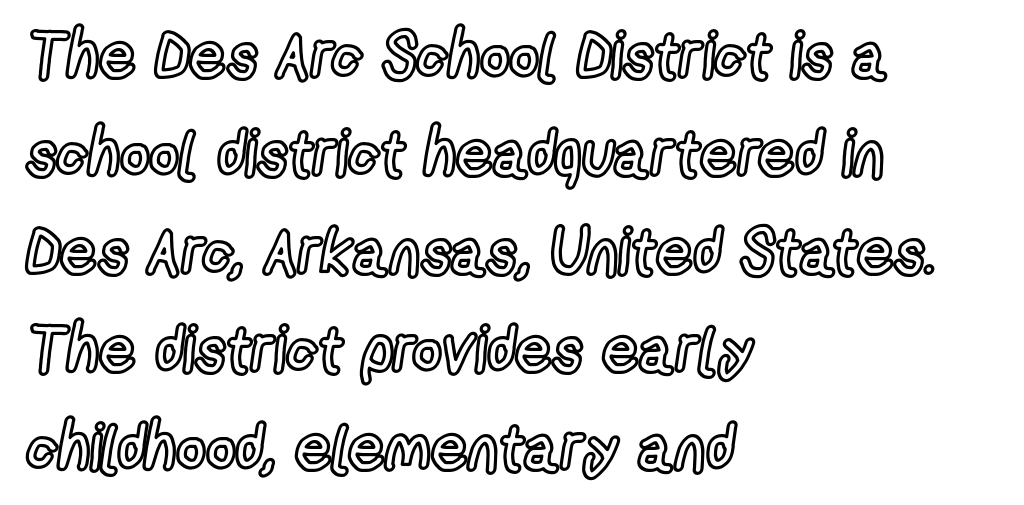
The gap between lines stays unmarked. Do the characters align in a grid? No, the font is proportional. Leading: standard. The paragraph shown leans on its left margin. Short note: letters normally spaced.
